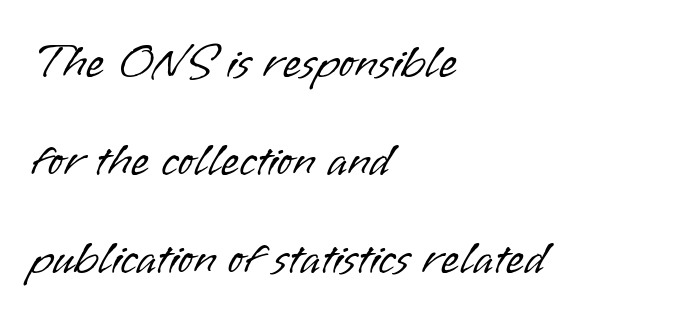
The image shows 47 px light sans-serif type; set left-aligned, loose line spacing (2.09x), normal letter spacing, not underlined; low stroke contrast and a small x-height.
